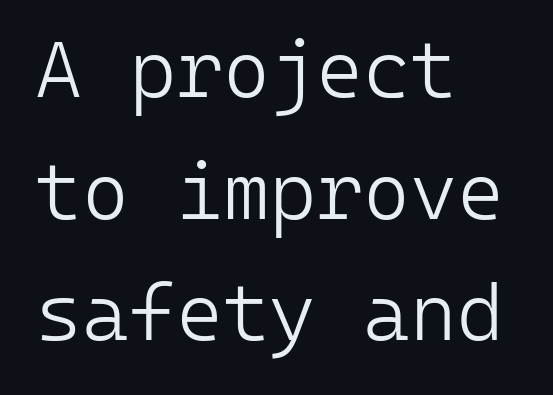
Q: Is the text bold? A: No.
Q: Is the text italic (slanted)? A: No, it is upright.
Q: Is the typeface a serif or a sans-serif typeface? A: Sans-serif.
Q: Is the text underlined? A: No.
Q: How is the paragraph aligned? A: Left-aligned.
Q: Is the spacing between letters normal or unusually wide? A: Normal.
Q: Is the spacing between lines tight, normal or loose? A: Normal.
Q: Width (condensed, normal, or wide)? A: Normal.
Q: Stroke contrast? A: Low.
Q: x-height? A: Medium.
Q: Monospaced? A: Yes.
